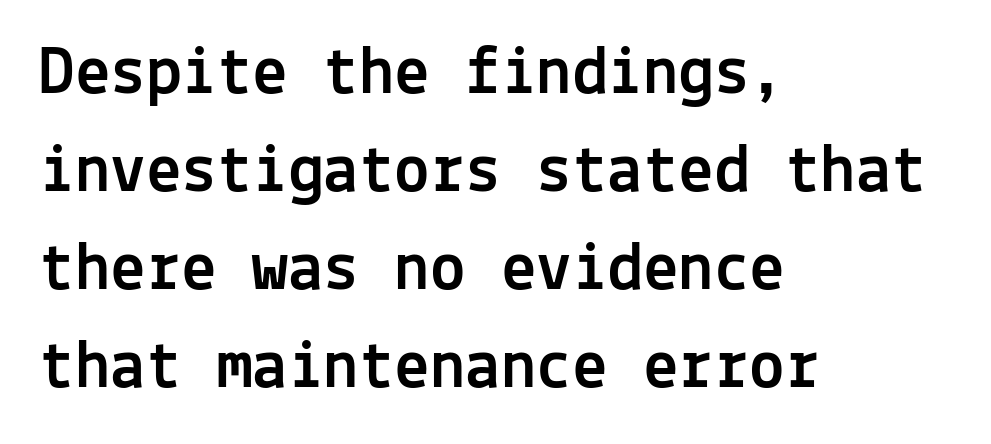
{"serif": "no", "italic": "no", "width": "normal", "x_height": "medium", "monospaced": "yes", "underline": "no", "align": "left", "line_spacing": "normal", "line_spacing_ratio": 1.38, "letter_spacing": "normal", "letter_spacing_em": 0.0, "glyph_px": 71}
